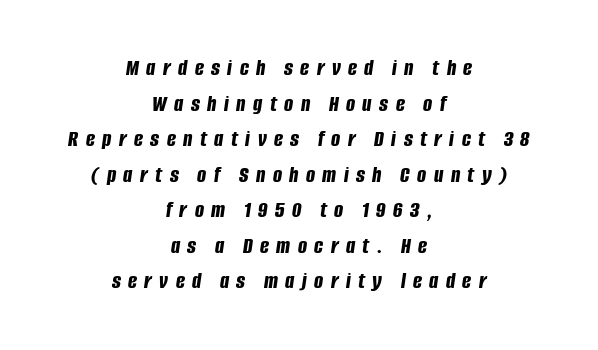
The image shows 24 px bold type, italic (leaning right); set centered, normal line spacing (1.48x), unusually wide letter spacing (+0.31 em), not underlined.
